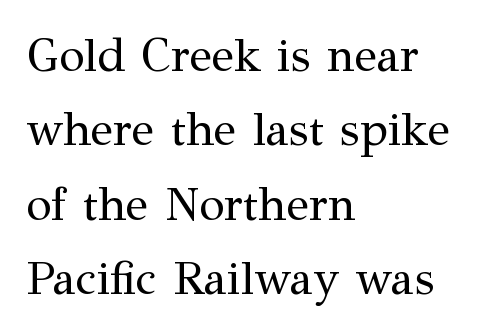
The image shows 47 px regular-weight serif type, upright; set left-aligned, normal line spacing (1.58x), normal letter spacing, not underlined; medium stroke contrast and a medium x-height.
